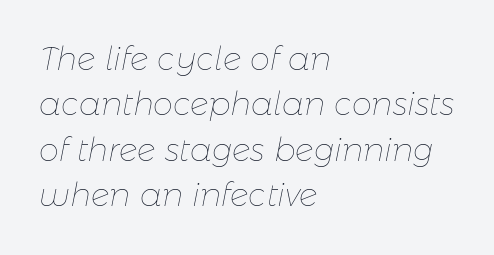
Q: Is the text bold? A: No.
Q: Is the text italic (slanted)? A: Yes, it leans right by about 11 degrees.
Q: Is the text underlined? A: No.
Q: How is the paragraph aligned? A: Left-aligned.
Q: Is the spacing between letters normal or unusually wide? A: Normal.
Q: Is the spacing between lines tight, normal or loose? A: Normal.
Q: Width (condensed, normal, or wide)? A: Normal.
Q: Stroke contrast? A: Low.
Q: x-height? A: Medium.
Q: Monospaced? A: No.
